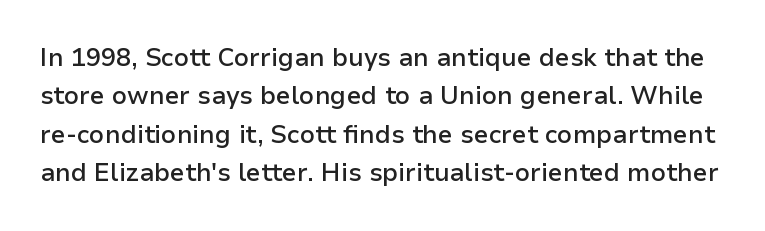
{"italic": "no", "bold": "semi", "underline": "no", "line_spacing": "normal", "line_spacing_ratio": 1.54, "letter_spacing": "normal", "letter_spacing_em": 0.0, "glyph_px": 25}
